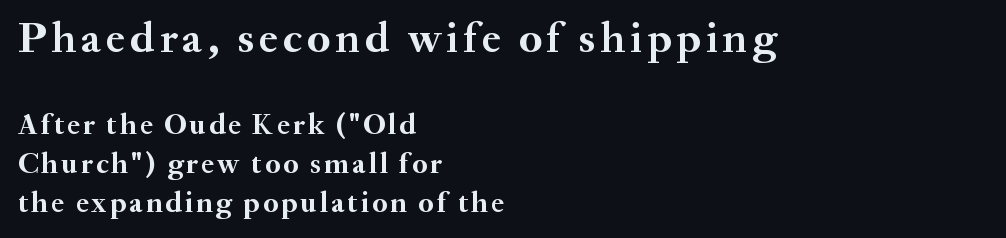
{"serif": "yes", "italic": "no", "bold": "yes", "weight": "semibold", "width": "normal", "stroke_contrast": "medium", "x_height": "small", "monospaced": "no", "underline": "no", "align": "left", "line_spacing": "normal", "line_spacing_ratio": 1.34, "larger_block": "first", "size_ratio": 1.52, "glyph_px": 44}
